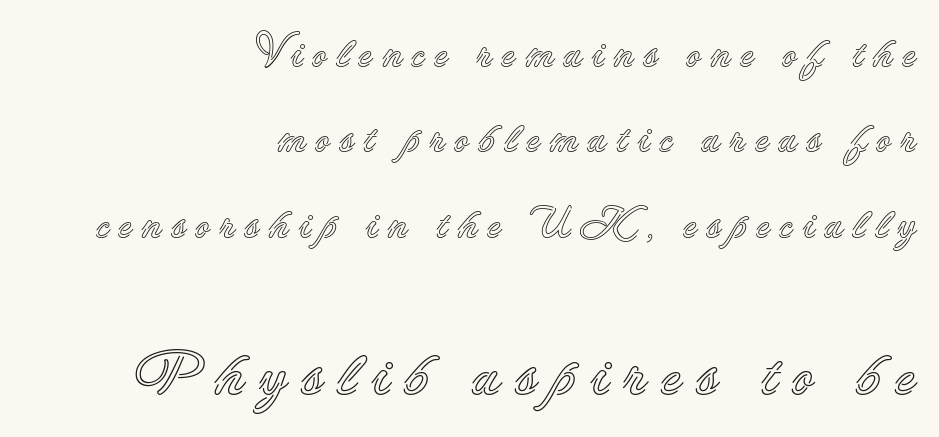
This rendering features lettering with no underline. The rendering anchors every line to the right-hand side. You could not count columns in this text — the font is proportionally spaced. In this sample the second text group is rendered at the bigger scale.
